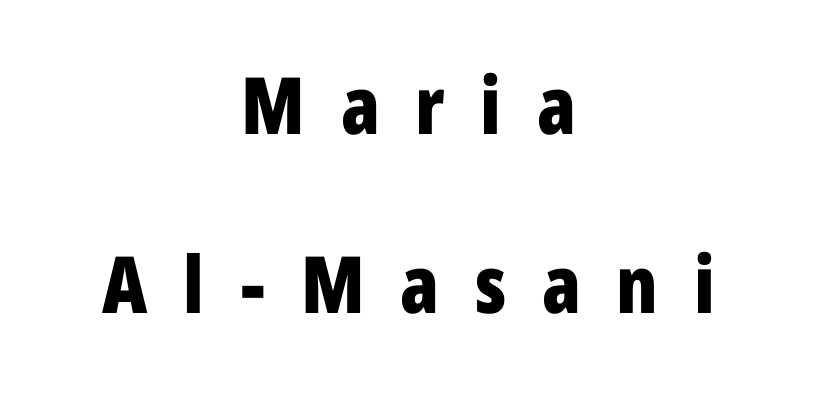
Q: Is the text bold? A: Yes.
Q: Is the text italic (slanted)? A: No, it is upright.
Q: Is the typeface a serif or a sans-serif typeface? A: Sans-serif.
Q: Is the text underlined? A: No.
Q: How is the paragraph aligned? A: Centered.
Q: Is the spacing between letters normal or unusually wide? A: Unusually wide.
Q: Is the spacing between lines tight, normal or loose? A: Loose.
Q: Width (condensed, normal, or wide)? A: Condensed.
Q: Stroke contrast? A: Low.
Q: x-height? A: Medium.
Q: Monospaced? A: No.
